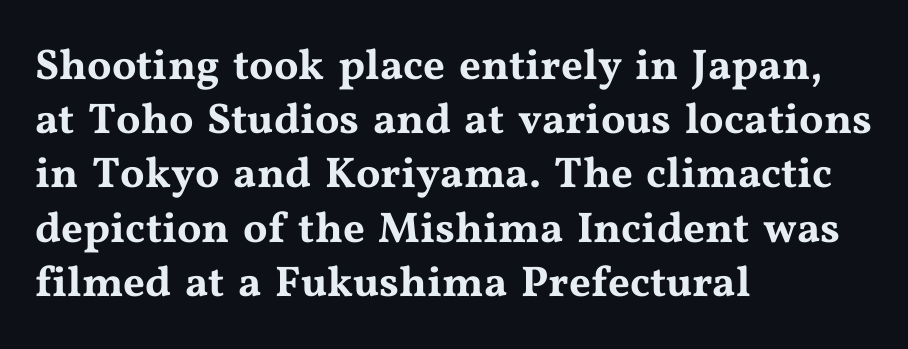
{"serif": "yes", "italic": "no", "width": "wide", "stroke_contrast": "medium", "x_height": "medium", "monospaced": "no", "underline": "no", "align": "left", "line_spacing": "normal", "line_spacing_ratio": 1.26, "letter_spacing": "normal", "letter_spacing_em": 0.0, "glyph_px": 43}
